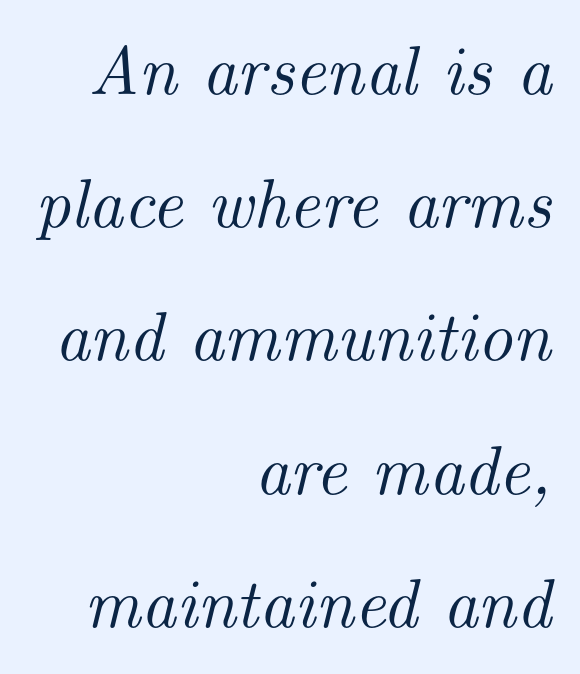
Each letter keeps its own natural width here, so spacing adapts to shape. The rag falls on the left side of this text block. Are there feet on the stems? There are — it's a serif. Rows of type keep a wide berth in the vertical direction. The specimen omits any rule beneath the text block's lines. Designer's note — italics engaged.
